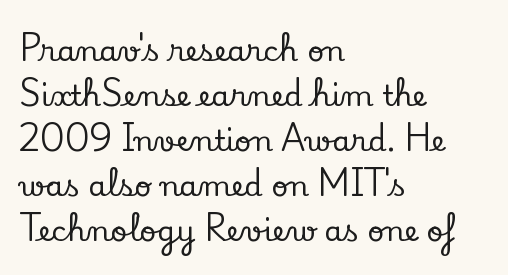
Any mark beneath the type? The region is blank. This rendering uses left alignment, leaving the right contour irregular. Posture: upright roman. Rows of type keep a routine distance in the vertical direction.
